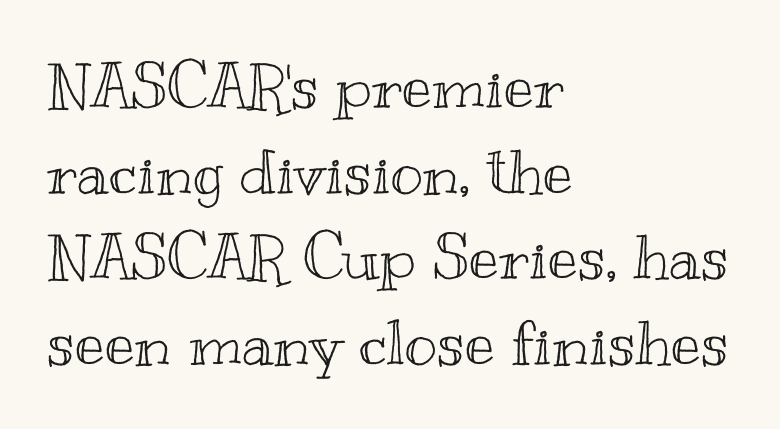
The image shows 62 px wide type, upright; set left-aligned, normal line spacing (1.38x), normal letter spacing, not underlined; a small x-height.
